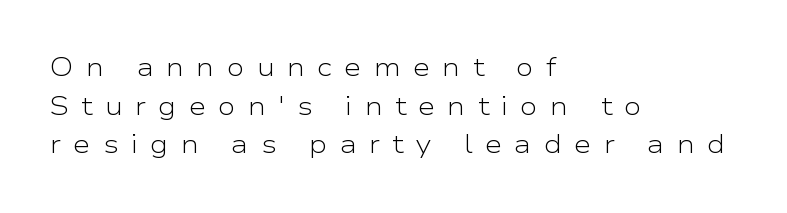
Italic: no, the glyphs are upright roman. One-word summary of the alignment: left. Beneath every word, the page is bare. Letters have the restrained weight of plain body copy at most. Inter-character spacing is expanded well beyond the font's built-in metrics. Quick note: interline space is typical.
